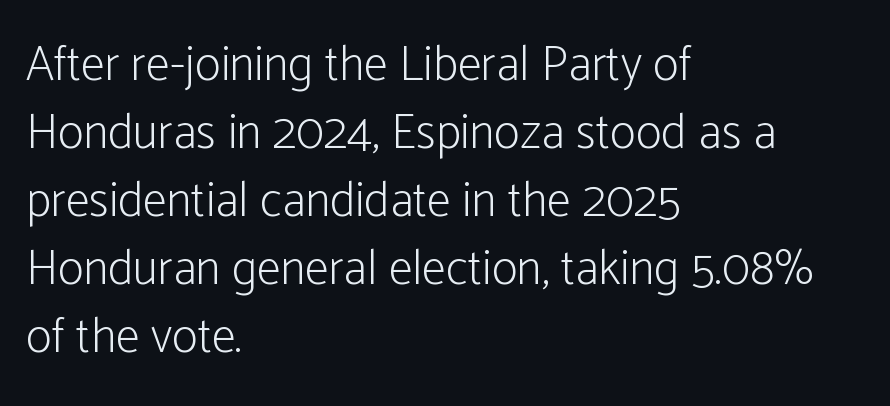
The image shows 49 px light, condensed sans-serif type, upright; set left-aligned, normal line spacing (1.39x), normal letter spacing, not underlined; low stroke contrast and a medium x-height.
